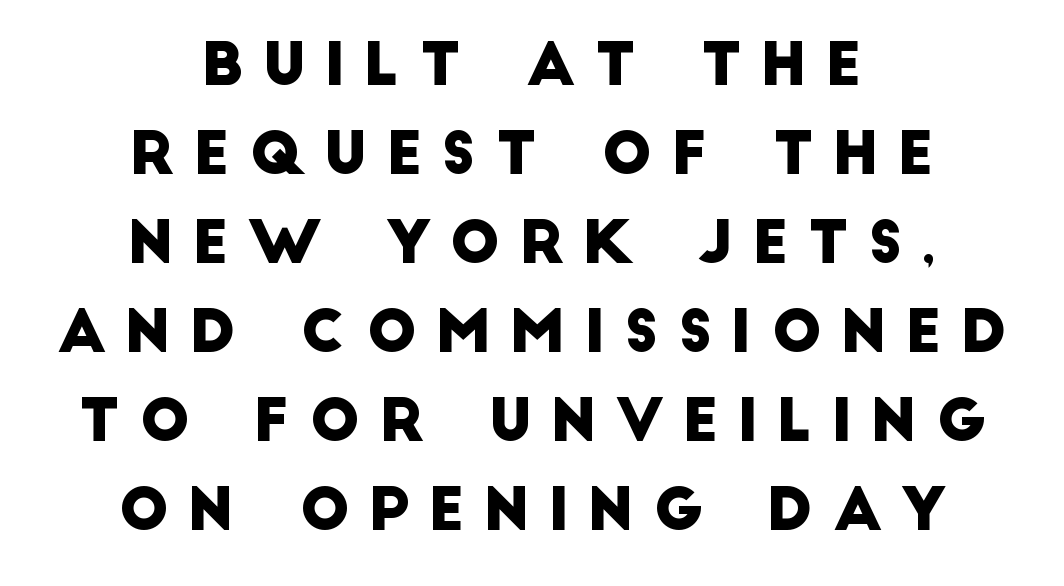
{"serif": "no", "width": "normal", "stroke_contrast": "low", "x_height": "large", "monospaced": "no", "underline": "no", "align": "center", "line_spacing": "normal", "line_spacing_ratio": 1.51, "letter_spacing": "wide", "letter_spacing_em": 0.32, "glyph_px": 59}
